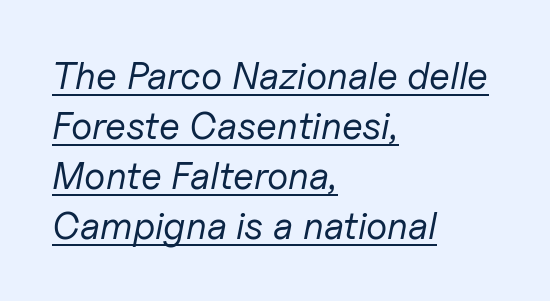
Q: Is the text bold? A: No.
Q: Is the text italic (slanted)? A: Yes, it leans right by about 11 degrees.
Q: Is the text underlined? A: Yes.
Q: How is the paragraph aligned? A: Left-aligned.
Q: Is the spacing between letters normal or unusually wide? A: Normal.
Q: Is the spacing between lines tight, normal or loose? A: Normal.
Q: Width (condensed, normal, or wide)? A: Normal.
Q: Stroke contrast? A: Low.
Q: x-height? A: Medium.
Q: Monospaced? A: No.
